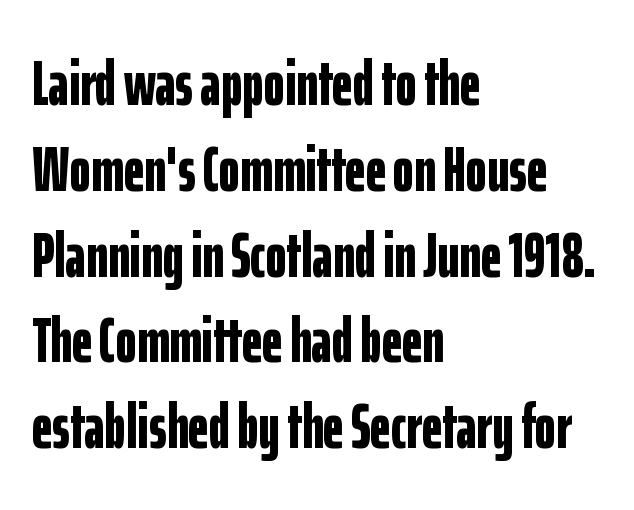
The image shows 64 px bold, condensed sans-serif type, upright; set left-aligned, normal line spacing (1.34x), normal letter spacing, not underlined; low stroke contrast and a medium x-height.
